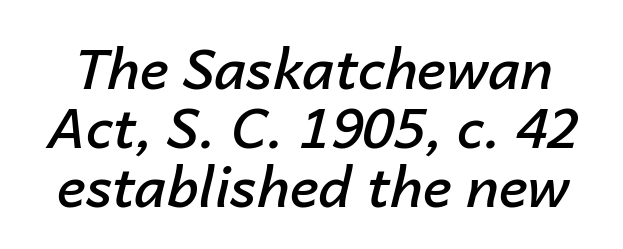
The image shows 55 px semibold type, italic (leaning right); set tight line spacing (1.07x), normal letter spacing, not underlined; low stroke contrast and a medium x-height.
